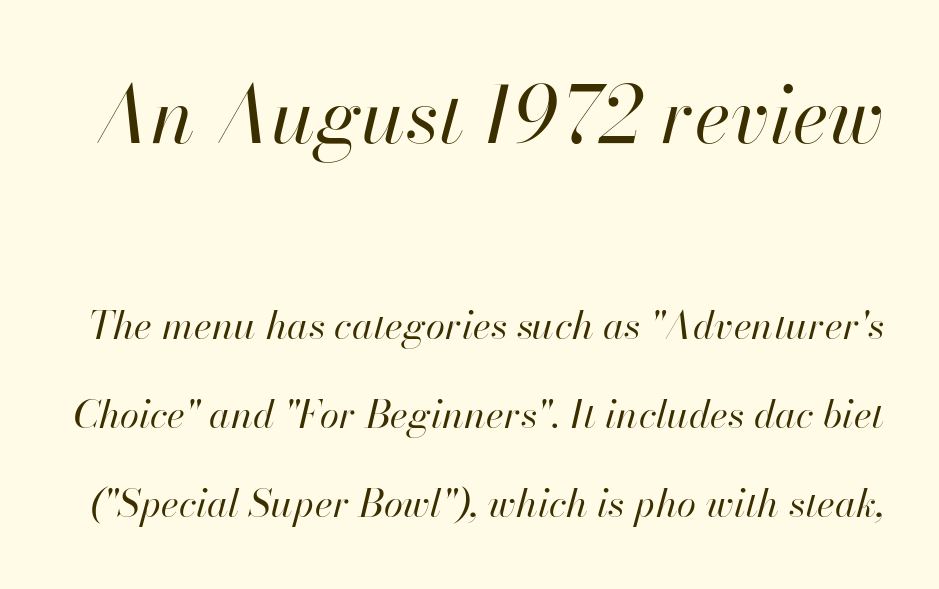
Q: Is the text bold? A: No.
Q: Is the text italic (slanted)? A: Yes, it leans right by about 13 degrees.
Q: Is the text underlined? A: No.
Q: Is the spacing between letters normal or unusually wide? A: Normal.
Q: Is the spacing between lines tight, normal or loose? A: Loose.
Q: Which block of text is set in a larger size, the first (top) or the second (bottom)? A: The first (top) one.
Q: Width (condensed, normal, or wide)? A: Normal.
Q: Stroke contrast? A: High.
Q: x-height? A: Small.
Q: Monospaced? A: No.
